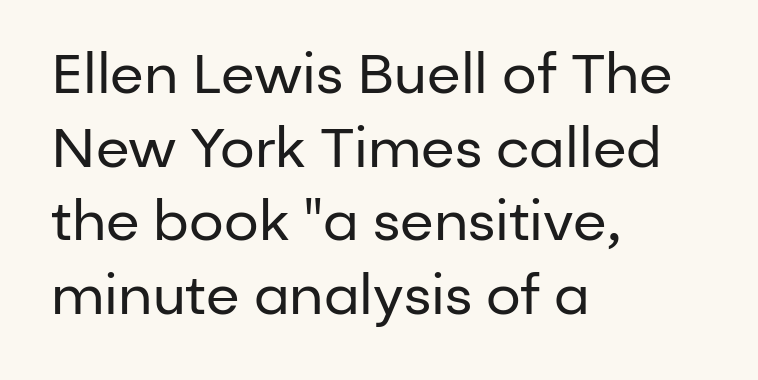
Q: Is the text bold? A: No.
Q: Is the text italic (slanted)? A: No, it is upright.
Q: Is the typeface a serif or a sans-serif typeface? A: Sans-serif.
Q: Is the text underlined? A: No.
Q: How is the paragraph aligned? A: Left-aligned.
Q: Is the spacing between letters normal or unusually wide? A: Normal.
Q: Is the spacing between lines tight, normal or loose? A: Normal.
Q: Width (condensed, normal, or wide)? A: Normal.
Q: Stroke contrast? A: Low.
Q: x-height? A: Medium.
Q: Monospaced? A: No.
